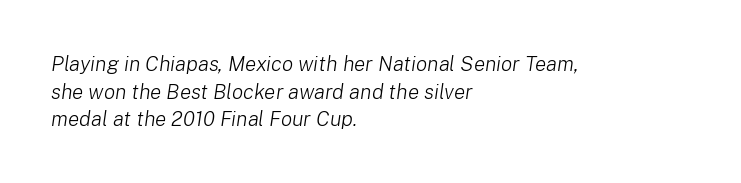
Q: Is the text bold? A: No.
Q: Is the text italic (slanted)? A: Yes, it leans right by about 8 degrees.
Q: Is the text underlined? A: No.
Q: How is the paragraph aligned? A: Left-aligned.
Q: Is the spacing between letters normal or unusually wide? A: Normal.
Q: Is the spacing between lines tight, normal or loose? A: Normal.
